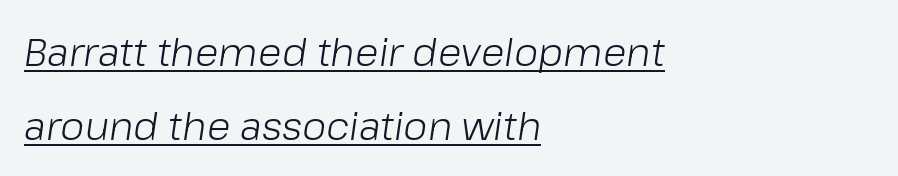
The letters advance in unequal steps, a hallmark of proportional type. A typesetter would call this zero additional tracking. Which margin do the lines hug? The left one — the right edge is uneven. Underlined type. The cut favours lightness, reaching ordinary text weight at its darkest.
